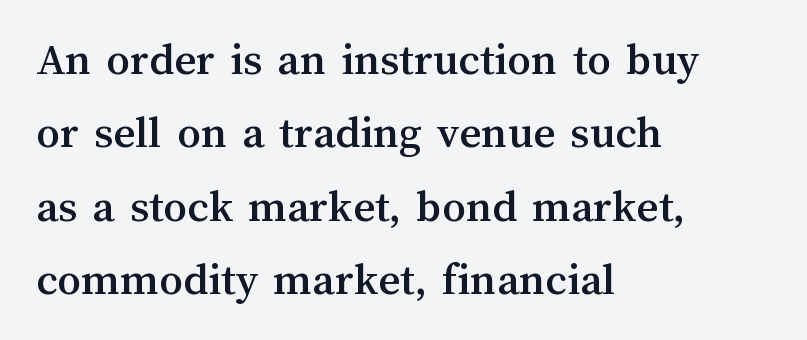
The string is rendered with underlining switched off. Is the block centered? No — it sits flush against the left margin. Posture: upright roman. The vertical gap from one line to the next is medium. The rendering keeps characters at their native spacing. A typesetter would call this proportional, since set widths differ per character.
